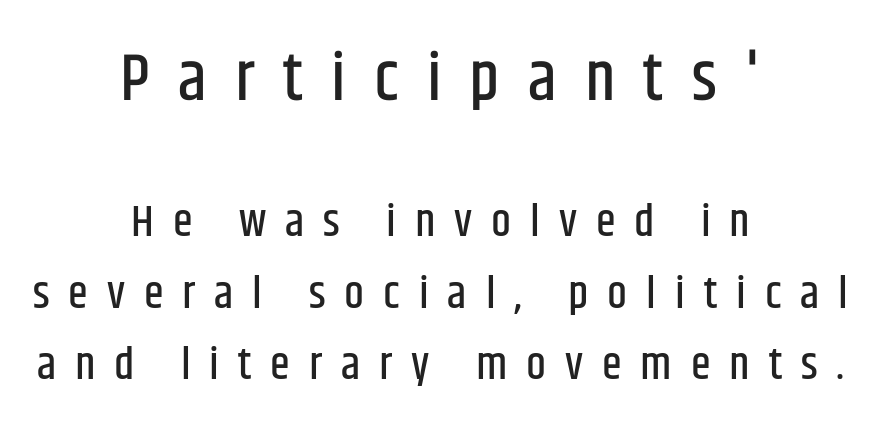
The image shows 67 px condensed sans-serif type, upright; set centered, normal line spacing (1.58x), unusually wide letter spacing (+0.42 em), not underlined; the first (top) block is 1.49x larger; low stroke contrast and a large x-height.
